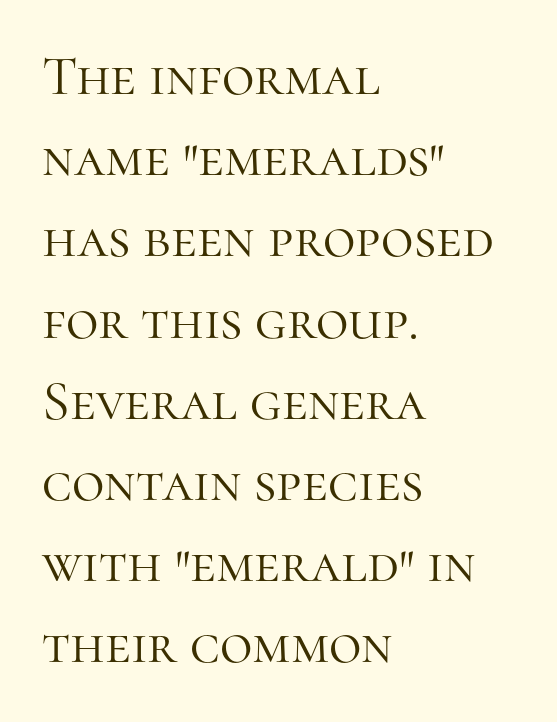
The image shows 56 px light serif type, upright; set left-aligned, normal line spacing (1.45x), normal letter spacing, not underlined; high stroke contrast and a medium x-height.
